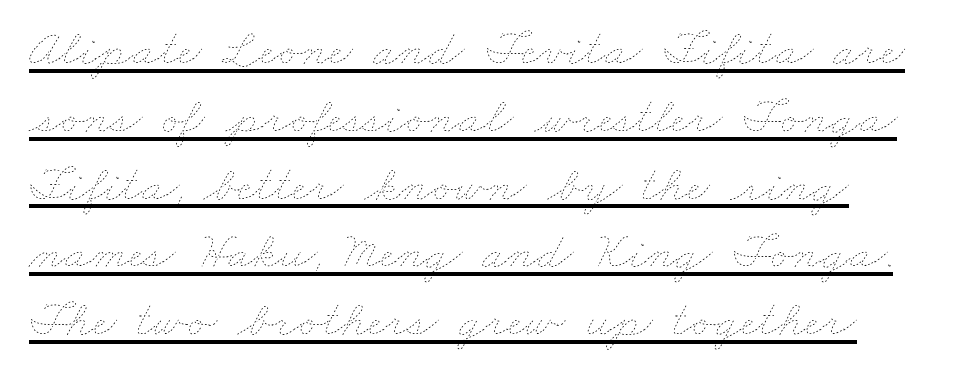
The image shows 51 px thin, wide type; set normal line spacing (1.33x), normal letter spacing, underlined; low stroke contrast and a small x-height.
